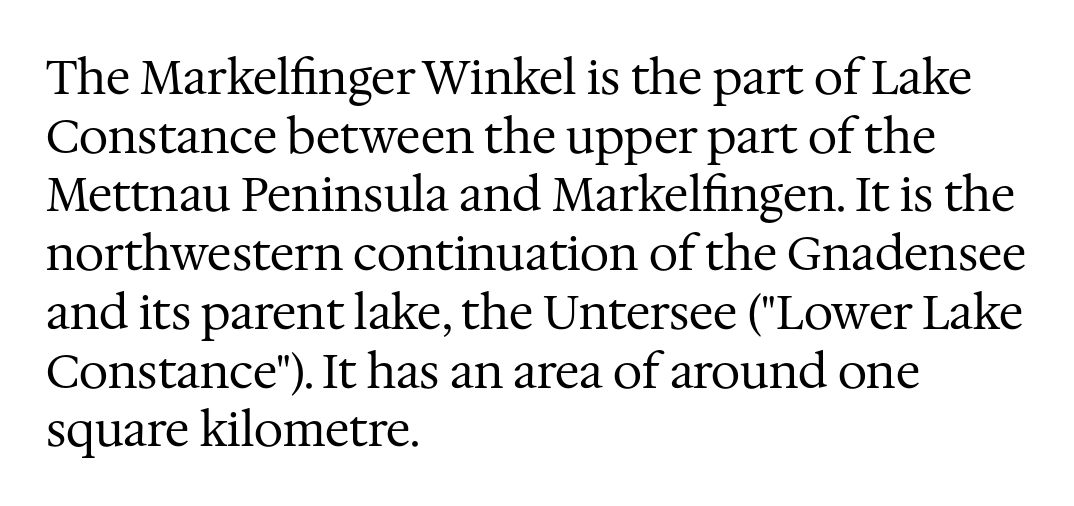
Spacing verdict: proportional, widths tailored to each character. A classic flush-left, rag-right setting is used for this passage. If you measured baseline to baseline, you'd find a middling distance. The string is rendered with underlining switched off. The passage shown is typeset with a serif family. Inter-character spacing is left at the font's built-in metrics.
